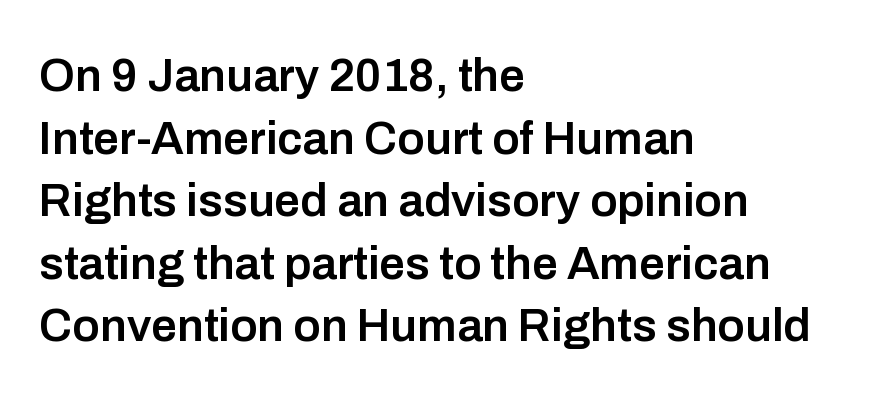
Q: Is the text bold? A: Semi-bold.
Q: Is the text italic (slanted)? A: No, it is upright.
Q: Is the typeface a serif or a sans-serif typeface? A: Sans-serif.
Q: Is the text underlined? A: No.
Q: How is the paragraph aligned? A: Left-aligned.
Q: Is the spacing between letters normal or unusually wide? A: Normal.
Q: Is the spacing between lines tight, normal or loose? A: Normal.
Q: Width (condensed, normal, or wide)? A: Normal.
Q: Stroke contrast? A: Low.
Q: x-height? A: Medium.
Q: Monospaced? A: No.
